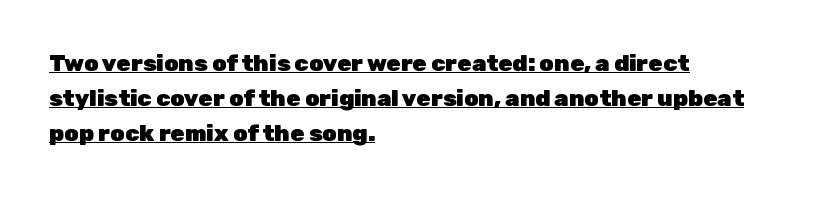
The image shows 23 px bold type, upright; set left-aligned, normal line spacing (1.53x), normal letter spacing, underlined.
